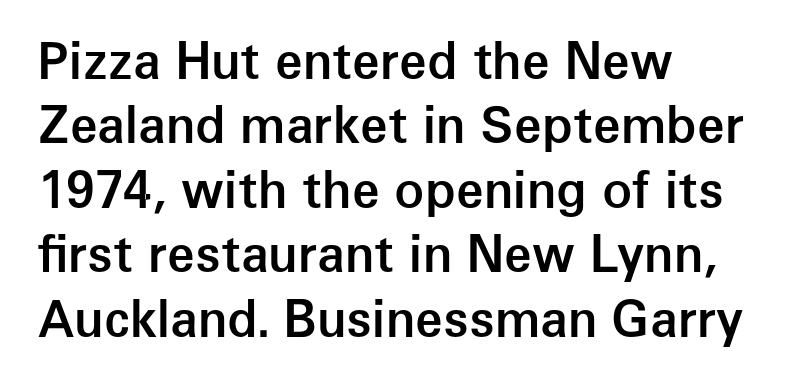
The image shows 50 px semibold sans-serif type, upright; set left-aligned, normal line spacing (1.29x), normal letter spacing, not underlined; low stroke contrast and a medium x-height.
